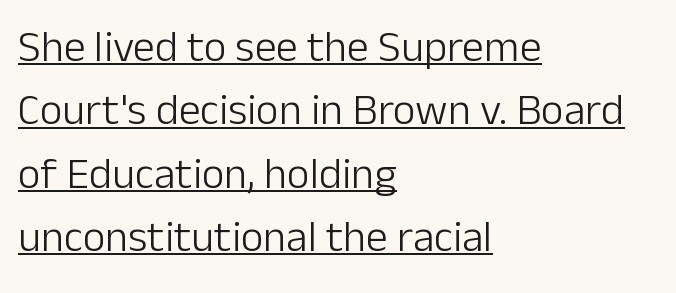
You could call the tracking neutral — neither tight nor loose. Are there feet on the stems? There aren't — it's a sans. Ink coverage per letter is moderate at most. Students, observe the line beneath the letters — that is underlining.
